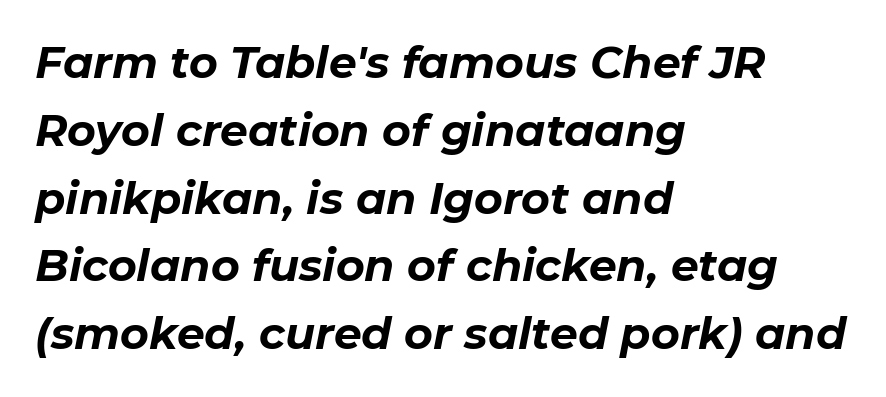
{"italic": "yes", "lean": "right", "slant_degrees": 11, "bold": "yes", "weight": "bold", "width": "normal", "stroke_contrast": "low", "x_height": "medium", "monospaced": "no", "underline": "no", "align": "left", "line_spacing": "normal", "line_spacing_ratio": 1.54, "letter_spacing": "normal", "letter_spacing_em": 0.0, "glyph_px": 44}
